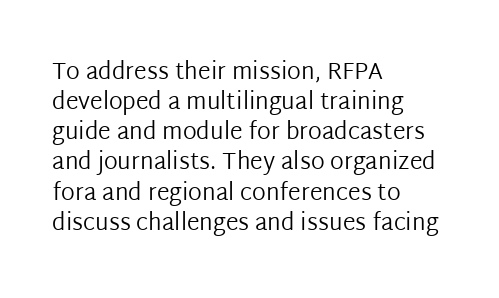
Teacher's note: observe the even left margin — that is flush-left alignment. Does extra space separate the letters? No, they use regular spacing. In terms of posture, this sample is upright. The glyphs are unaccompanied by any horizontal stroke below them. The lines sit at an ordinary, default distance from one another.
